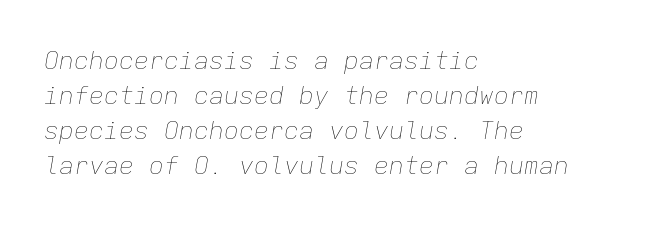
The image shows 25 px text type, italic (leaning right); set left-aligned, normal line spacing (1.4x), normal letter spacing, not underlined.
